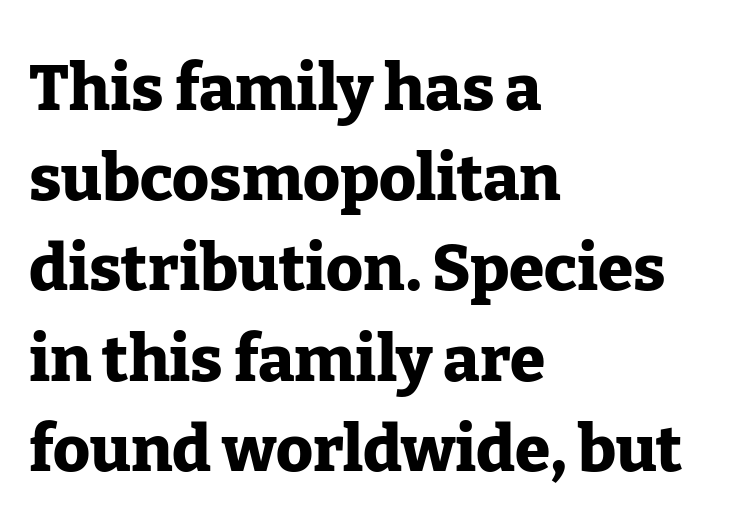
Q: Is the text bold? A: Yes.
Q: Is the text italic (slanted)? A: No, it is upright.
Q: Is the typeface a serif or a sans-serif typeface? A: Serif.
Q: Is the text underlined? A: No.
Q: How is the paragraph aligned? A: Left-aligned.
Q: Is the spacing between letters normal or unusually wide? A: Normal.
Q: Is the spacing between lines tight, normal or loose? A: Normal.
Q: Width (condensed, normal, or wide)? A: Normal.
Q: Stroke contrast? A: Low.
Q: x-height? A: Medium.
Q: Monospaced? A: No.
